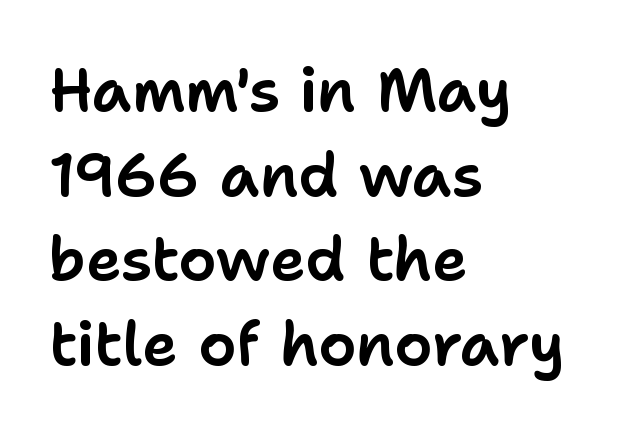
The image shows 60 px sans-serif type, upright; set left-aligned, normal line spacing (1.41x), normal letter spacing, not underlined; low stroke contrast and a medium x-height.
